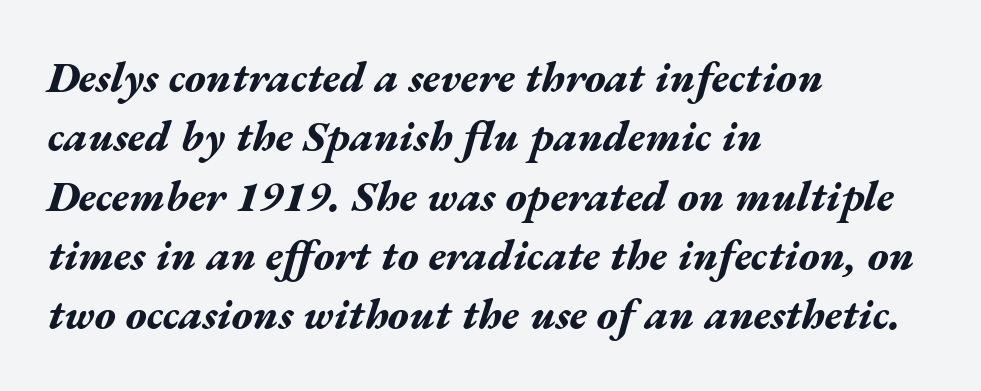
Q: Is the text bold? A: Yes.
Q: Is the text italic (slanted)? A: Yes, it leans right by about 17 degrees.
Q: Is the text underlined? A: No.
Q: How is the paragraph aligned? A: Left-aligned.
Q: Is the spacing between letters normal or unusually wide? A: Normal.
Q: Is the spacing between lines tight, normal or loose? A: Normal.
Q: Width (condensed, normal, or wide)? A: Wide.
Q: Stroke contrast? A: Medium.
Q: x-height? A: Medium.
Q: Monospaced? A: No.
